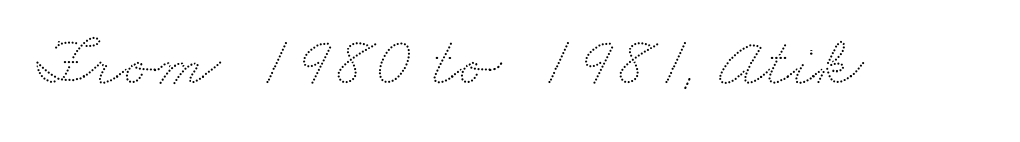
These lines are rendered in a variable-pitch font. The letters sit at their default tracking, neither squeezed nor spread. No word sits above an underline.
